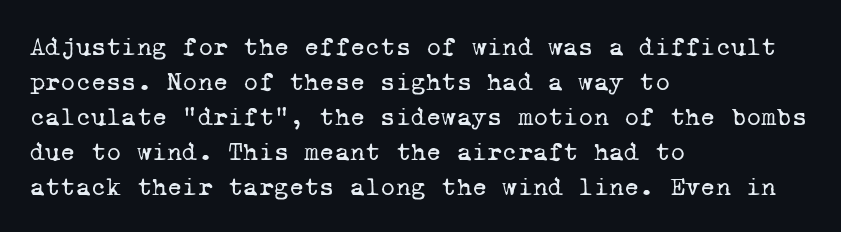
The space directly below the letters is spotless. In terms of leading, this rendering sits right in the middle. Notice how the passage keeps a crisp vertical edge on the left only. Tracking here is standard; glyphs follow each other at the usual distance.
